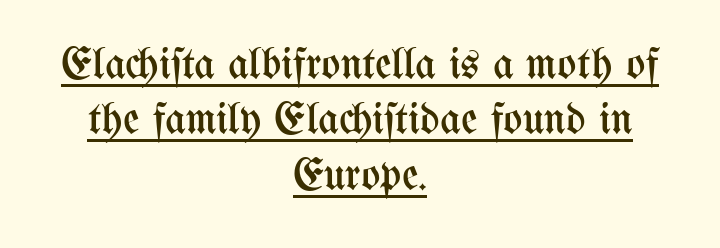
The image shows 45 px regular-weight, condensed type, upright; set centered, line spacing 1.23x, normal letter spacing, underlined; medium stroke contrast and a medium x-height.
